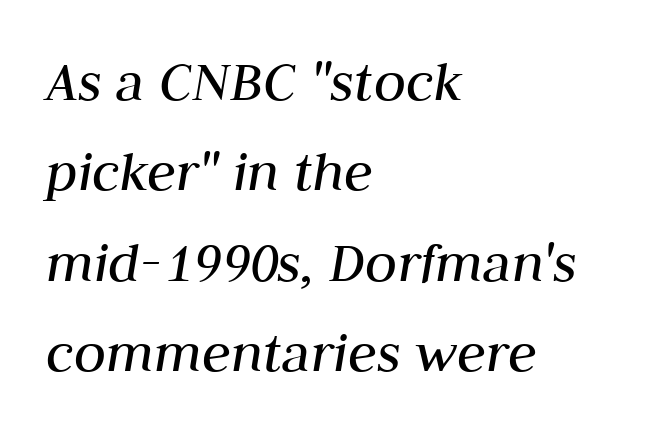
Reading down the block, your eye returns to a fixed left position each line. Tracking here is standard; glyphs follow each other at the usual distance. The face used here is proportionally spaced, like ordinary book or web type. The font sits on the lighter half of the weight spectrum, regular included.
